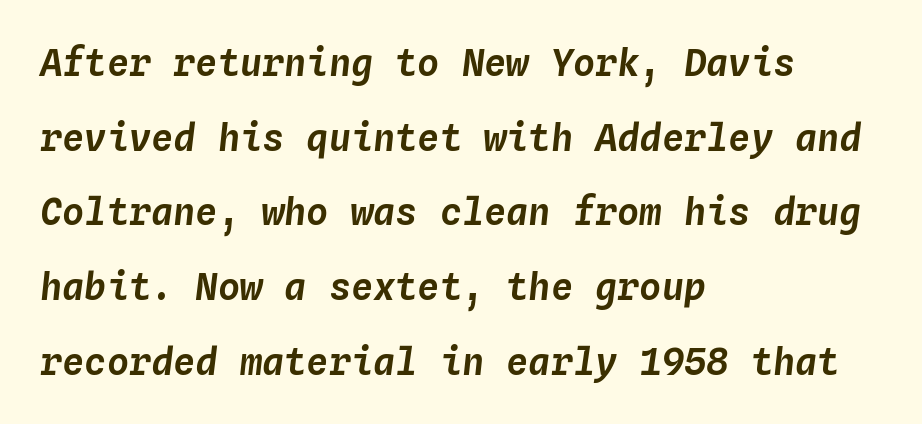
{"italic": "yes", "lean": "right", "slant_degrees": 4, "width": "normal", "stroke_contrast": "low", "x_height": "medium", "monospaced": "yes", "underline": "no", "align": "left", "line_spacing": "loose", "line_spacing_ratio": 2.02, "letter_spacing": "normal", "letter_spacing_em": 0.0, "glyph_px": 37}
